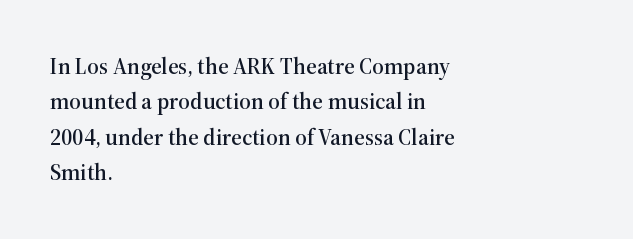
Nope, not italic — everything's standing straight. Words appear dense and cohesive because spacing is normal. The baseline area is clear. These lines sit exactly where default settings would place them. The compositor pushed each line to the left boundary.
